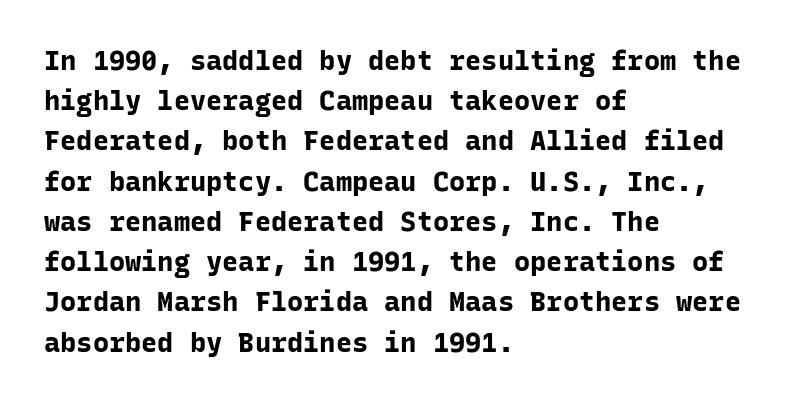
The rag falls on the right side of this text block. The axis of the letterforms is exactly vertical. Descender tails drop into unmarked territory. Inter-character spacing is left at the font's built-in metrics. Heavy, bold letterforms.
